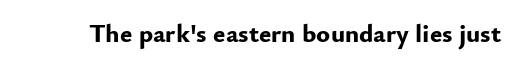
{"italic": "no", "bold": "yes", "underline": "no", "letter_spacing": "normal", "letter_spacing_em": 0.0, "glyph_px": 26}
